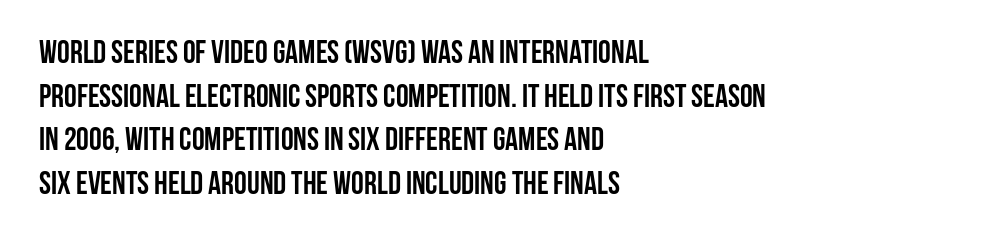
Each new line begins a customary step beneath the previous one. Style check: upright. The strokes are fattened all the way to bold. Proportional: the letters do not fall into vertical columns.
